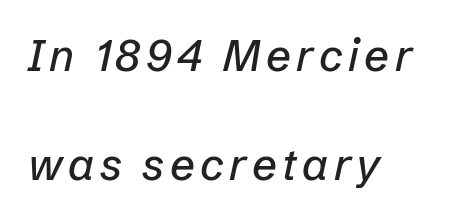
Proportional: the letters do not fall into vertical columns. Each line starts at the same left margin while the right side varies. Summary of vertical rhythm: relaxed, with wide interline spacing. Any mark beneath the type? The region is blank. There's an unmistakable incline to the writing here.
